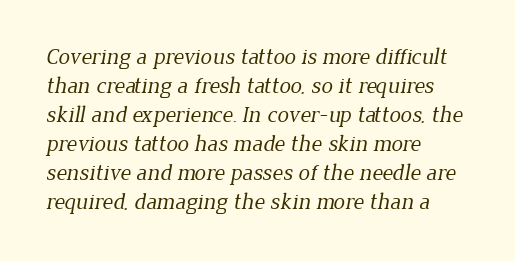
The image shows 23 px text type; set left-aligned, normal line spacing (1.26x), normal letter spacing, not underlined.
